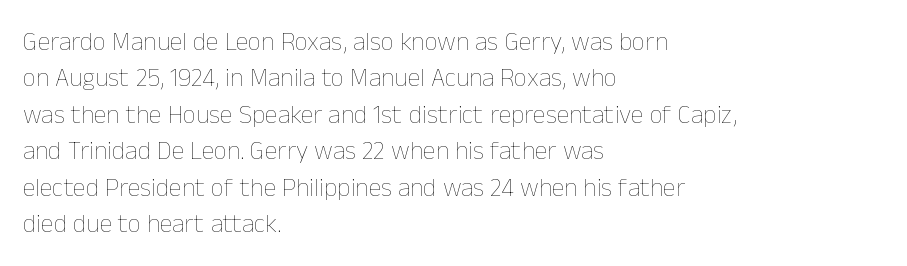
{"italic": "no", "bold": "no", "underline": "no", "align": "left", "line_spacing": "normal", "line_spacing_ratio": 1.4, "letter_spacing": "normal", "letter_spacing_em": 0.0, "glyph_px": 26}
